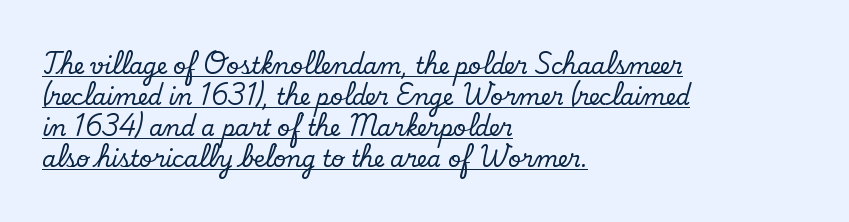
Baseline-to-baseline distance is the conventional proportion of letter height. Notice how the passage keeps a crisp vertical edge on the left only. Looks like someone drew a line under every word here. Standard letterfit; no display-style spreading of the glyphs.
